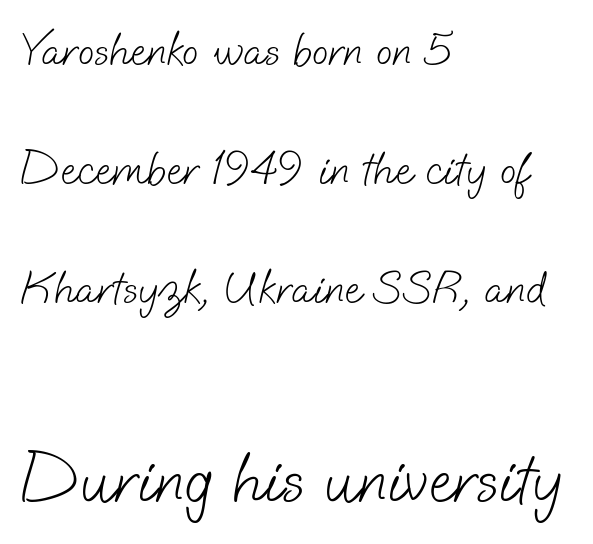
The image shows 72 px light sans-serif type; set left-aligned, loose line spacing (2.48x), normal letter spacing, not underlined; the second (bottom) block is 1.5x larger; low stroke contrast and a small x-height.
